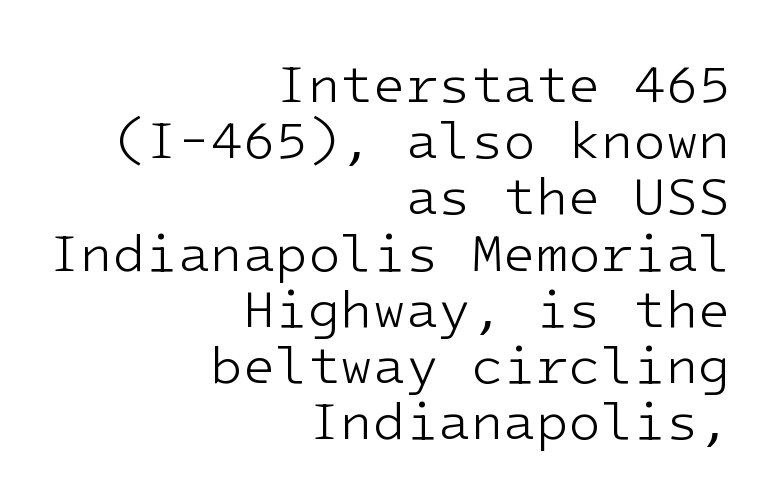
The image shows 53 px light sans-serif type, upright, monospaced; set right-aligned, tight line spacing (1.06x), normal letter spacing, not underlined; low stroke contrast and a medium x-height.
